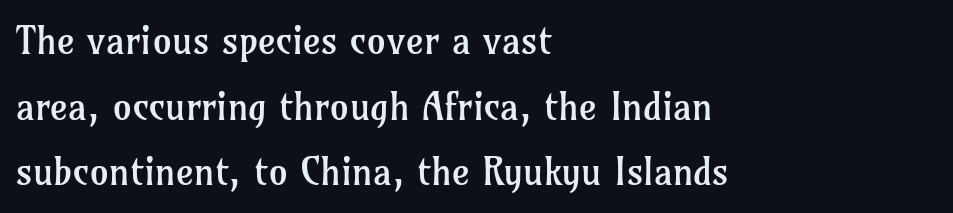
The image shows 38 px regular-weight serif type, upright; set left-aligned, line spacing 1.73x, normal letter spacing, not underlined; low stroke contrast and a medium x-height.
